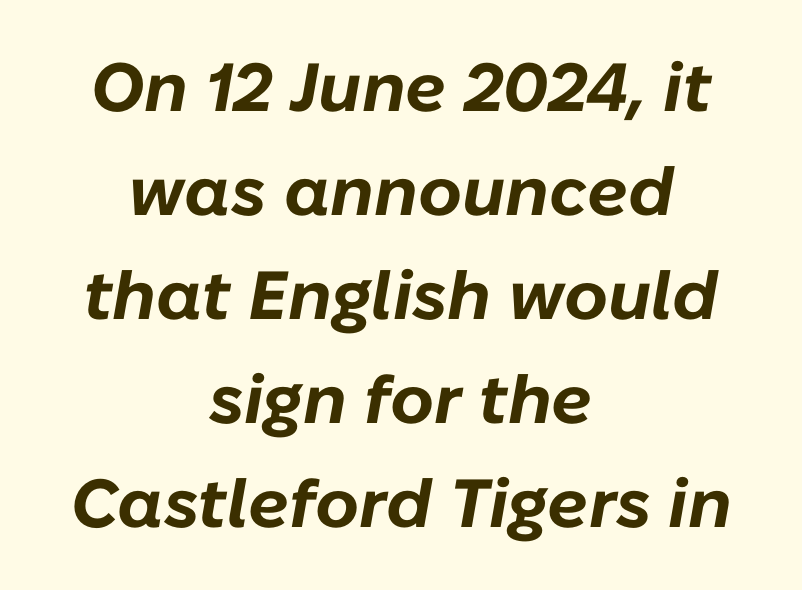
The image shows 68 px bold type, italic (leaning right); set centered, normal line spacing (1.53x), normal letter spacing, not underlined; low stroke contrast and a medium x-height.
